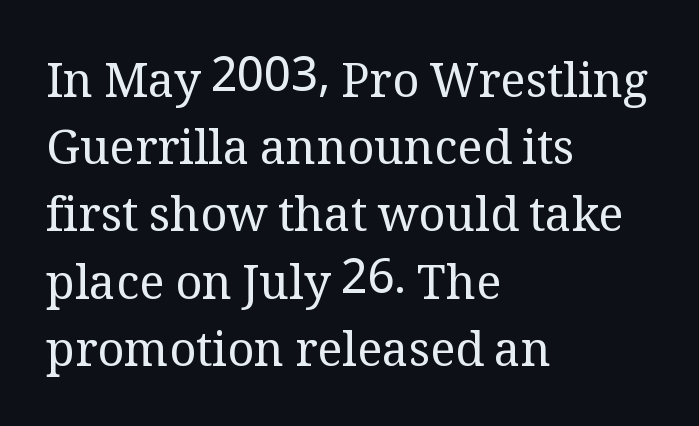
{"serif": "yes", "italic": "no", "bold": "no", "weight": "regular", "width": "normal", "stroke_contrast": "medium", "x_height": "medium", "monospaced": "no", "underline": "no", "align": "left", "line_spacing": "normal", "line_spacing_ratio": 1.43, "letter_spacing": "normal", "letter_spacing_em": 0.0, "glyph_px": 47}
